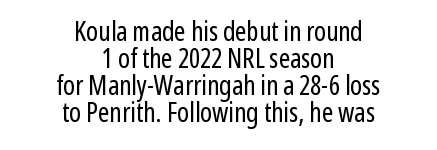
{"italic": "no", "bold": "no", "underline": "no", "align": "center", "line_spacing": "tight", "line_spacing_ratio": 1.0, "letter_spacing": "normal", "letter_spacing_em": 0.0, "glyph_px": 27}
